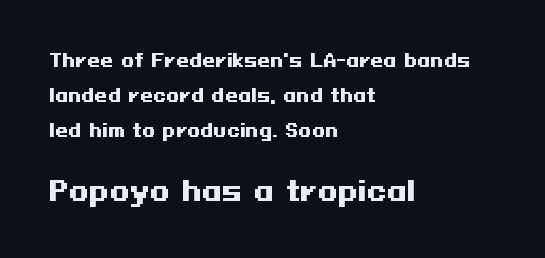
A typesetter would call this leading open, well beyond the default. The foot of each line stays bare and open. The lines in this sample share a left origin and differ only in where they stop. The glyphs have the mass of a bold cut.
